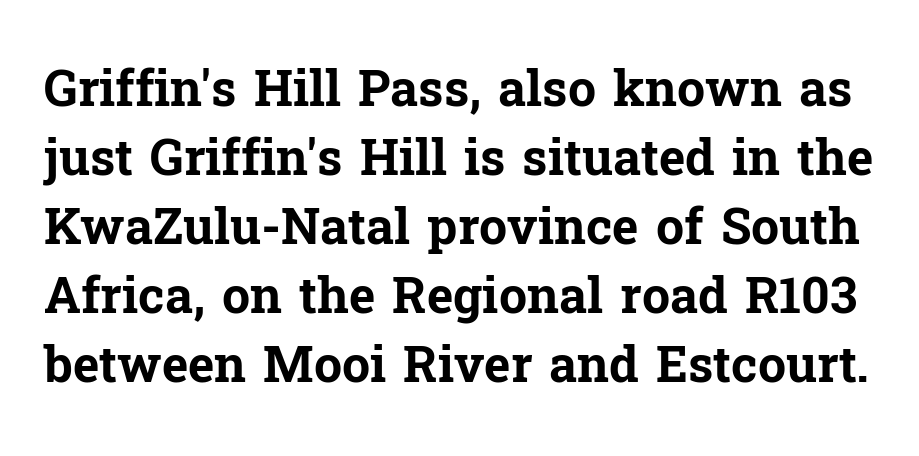
The image shows 50 px bold serif type, upright; set normal line spacing (1.38x), normal letter spacing, not underlined; low stroke contrast and a medium x-height.
